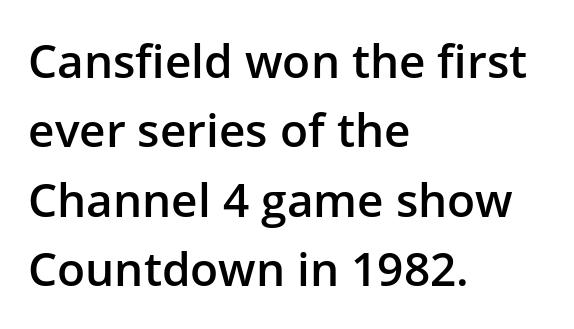
The image shows 46 px semibold sans-serif type, upright; set left-aligned, normal line spacing (1.51x), normal letter spacing, not underlined; low stroke contrast and a medium x-height.
